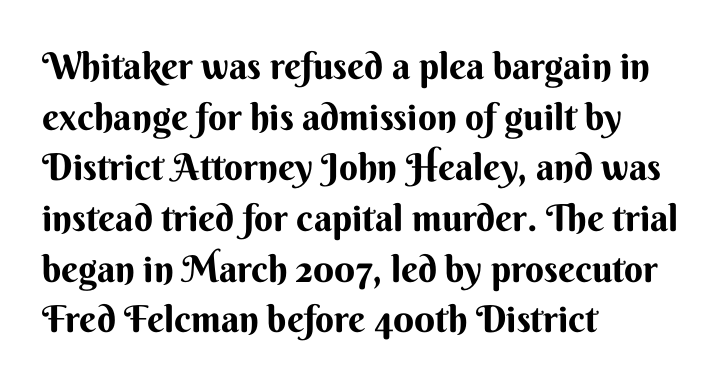
The image shows 37 px bold sans-serif type, upright; set left-aligned, normal line spacing (1.37x), normal letter spacing, not underlined; medium stroke contrast and a small x-height.
